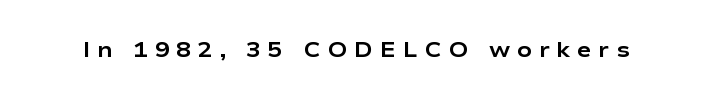
Q: Is the text bold? A: Yes.
Q: Is the text italic (slanted)? A: No, it is upright.
Q: Is the text underlined? A: No.
Q: Is the spacing between letters normal or unusually wide? A: Unusually wide.
